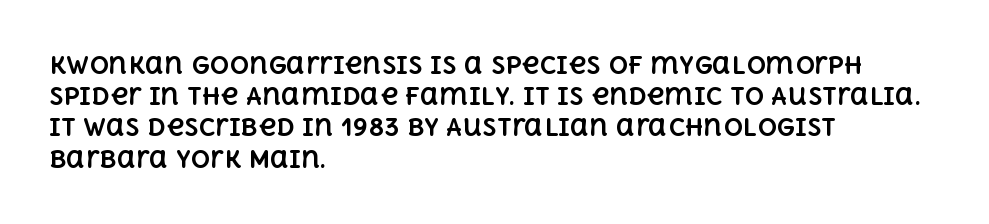
The image shows 24 px bold type, upright; set left-aligned, normal line spacing (1.3x), normal letter spacing, not underlined.
